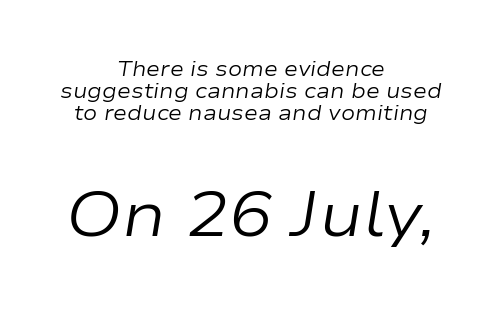
{"italic": "yes", "lean": "right", "slant_degrees": 9, "bold": "no", "weight": "regular", "width": "wide", "stroke_contrast": "low", "x_height": "medium", "monospaced": "no", "underline": "no", "align": "center", "line_spacing": "tight", "line_spacing_ratio": 1.05, "letter_spacing": "normal", "letter_spacing_em": 0.0, "larger_block": "second", "size_ratio": 3.05, "glyph_px": 64}
